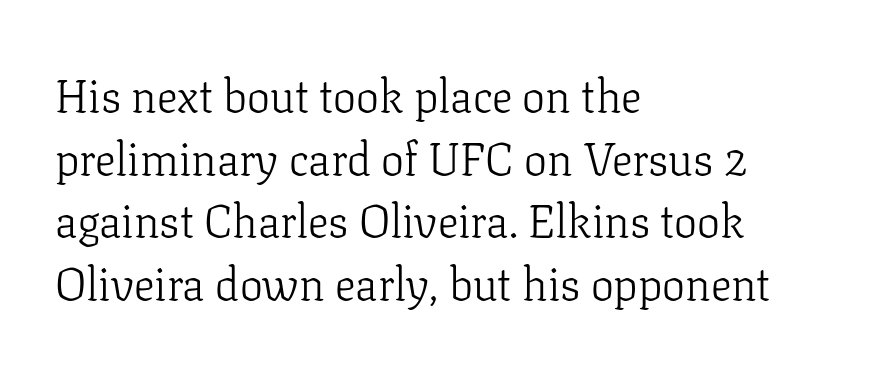
{"serif": "yes", "italic": "no", "bold": "no", "weight": "light", "width": "normal", "stroke_contrast": "low", "x_height": "medium", "monospaced": "no", "underline": "no", "align": "left", "line_spacing": "normal", "line_spacing_ratio": 1.36, "letter_spacing": "normal", "letter_spacing_em": 0.0, "glyph_px": 46}
